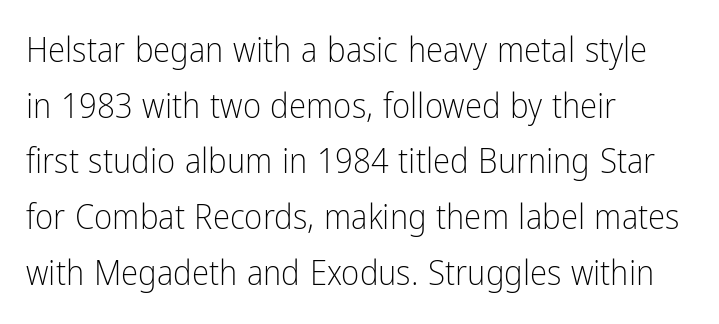
This sample is left-justified, so line endings fall wherever the words run out. This sample has the flowing, uneven cadence of proportional lettering. Each row of text sits above clean, open space. Nothing unusual about the tracking: characters are spaced as the font intends. Unlike a traditional serif, this face leaves its strokes unadorned.
